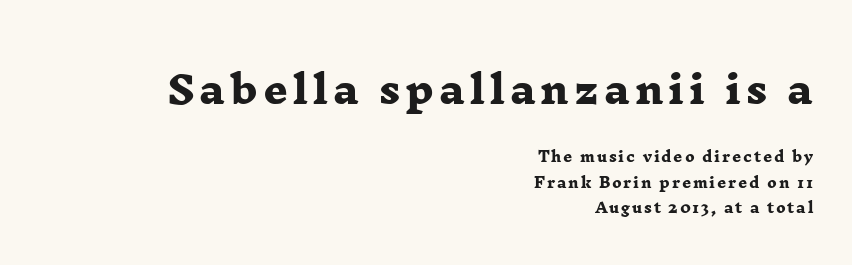
Q: Is the text bold? A: Yes.
Q: Is the typeface a serif or a sans-serif typeface? A: Serif.
Q: Is the text underlined? A: No.
Q: How is the paragraph aligned? A: Right-aligned.
Q: Which block of text is set in a larger size, the first (top) or the second (bottom)? A: The first (top) one.
Q: Width (condensed, normal, or wide)? A: Wide.
Q: Stroke contrast? A: Low.
Q: x-height? A: Medium.
Q: Monospaced? A: No.
